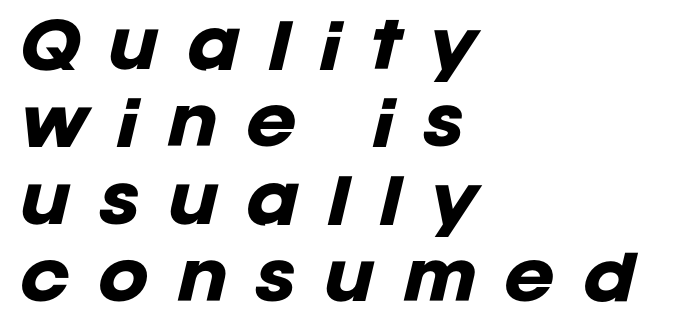
The image shows 61 px heavy type, italic (leaning right); set left-aligned, normal line spacing (1.27x), unusually wide letter spacing (+0.45 em), not underlined; low stroke contrast and a large x-height.
